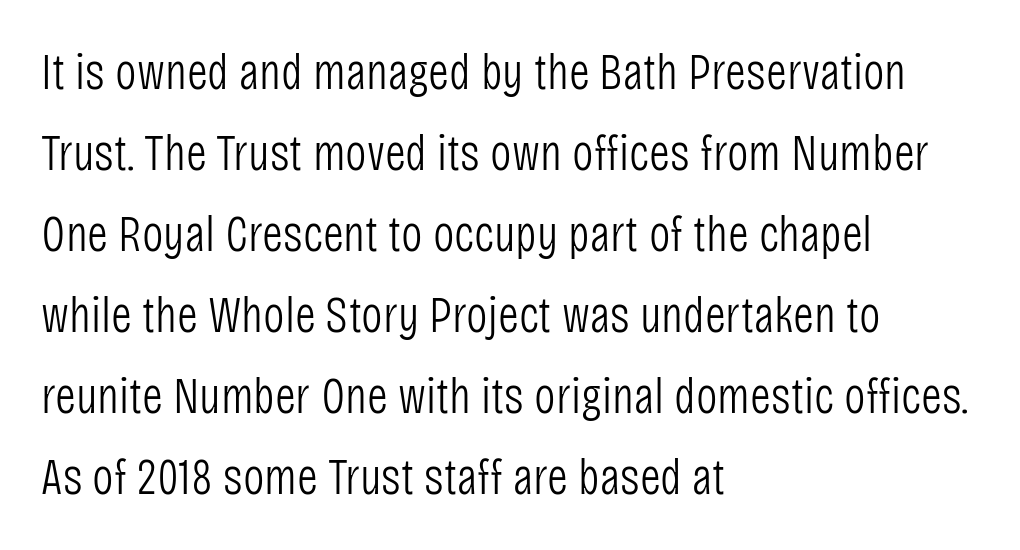
{"serif": "no", "italic": "no", "bold": "no", "weight": "light", "width": "condensed", "stroke_contrast": "low", "x_height": "large", "monospaced": "no", "underline": "no", "align": "left", "line_spacing": "normal", "line_spacing_ratio": 1.59, "letter_spacing": "normal", "letter_spacing_em": 0.0, "glyph_px": 51}
